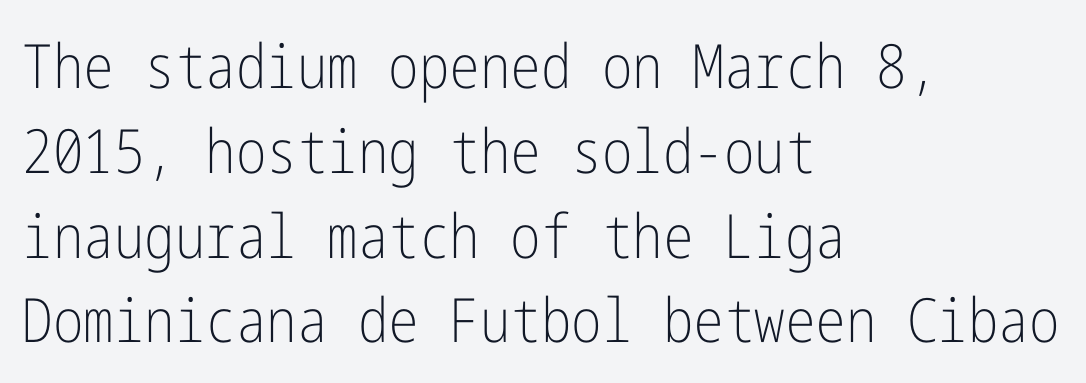
{"serif": "no", "italic": "no", "bold": "no", "weight": "light", "width": "condensed", "stroke_contrast": "low", "x_height": "medium", "underline": "no", "align": "left", "line_spacing": "normal", "line_spacing_ratio": 1.39, "letter_spacing": "normal", "letter_spacing_em": 0.0, "glyph_px": 61}
